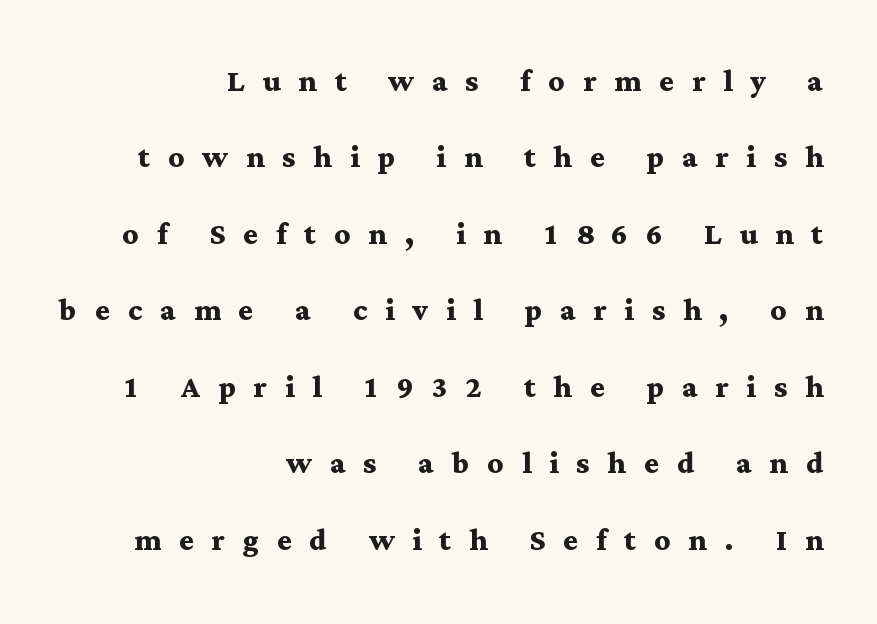
Every row of glyphs terminates at an identical x-position on the right. Underline: absent. Someone cranked the tracking dial way up on this one. The rendering uses natural spacing where letterforms have individual widths. Is there much room between lines? Yes — plenty of vertical air separates them. When letters stand straight like this, we call the style roman or upright.
